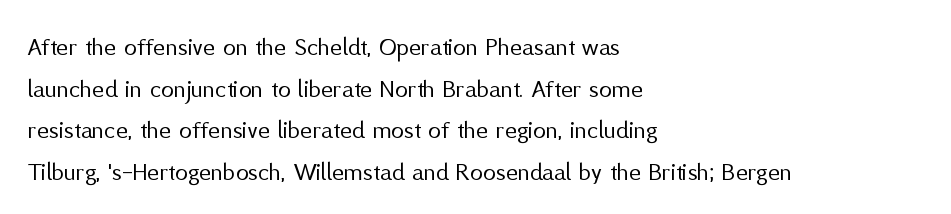
Q: Is the text bold? A: No.
Q: Is the text italic (slanted)? A: No, it is upright.
Q: Is the text underlined? A: No.
Q: How is the paragraph aligned? A: Left-aligned.
Q: Is the spacing between letters normal or unusually wide? A: Normal.
Q: Is the spacing between lines tight, normal or loose? A: Normal.
